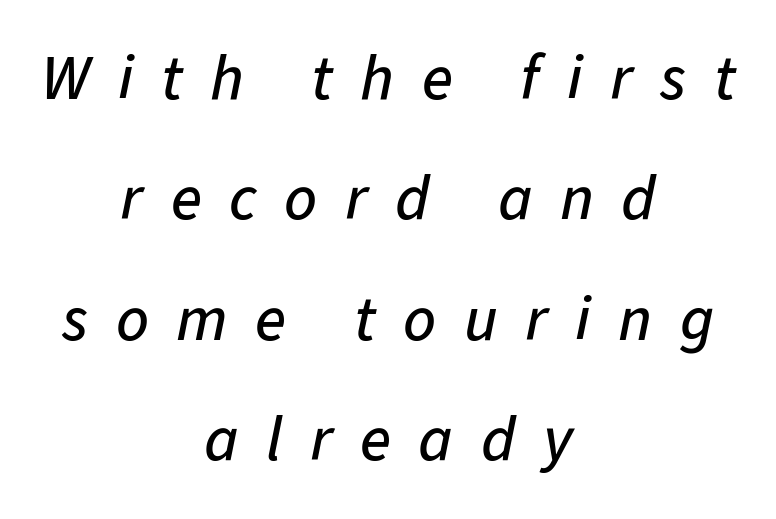
The image shows 64 px text type, italic (leaning right); set centered, line spacing 1.88x, unusually wide letter spacing (+0.43 em), not underlined; low stroke contrast and a medium x-height.
